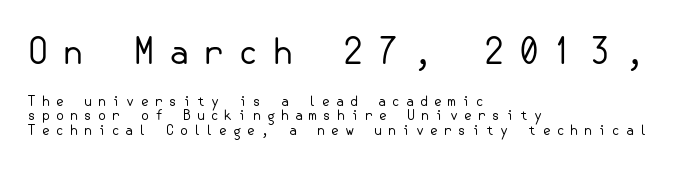
Q: Is the text bold? A: No.
Q: Is the text italic (slanted)? A: No, it is upright.
Q: Is the typeface a serif or a sans-serif typeface? A: Sans-serif.
Q: Is the text underlined? A: No.
Q: How is the paragraph aligned? A: Left-aligned.
Q: Is the spacing between letters normal or unusually wide? A: Unusually wide.
Q: Is the spacing between lines tight, normal or loose? A: Tight.
Q: Which block of text is set in a larger size, the first (top) or the second (bottom)? A: The first (top) one.
Q: Width (condensed, normal, or wide)? A: Normal.
Q: Stroke contrast? A: Low.
Q: x-height? A: Small.
